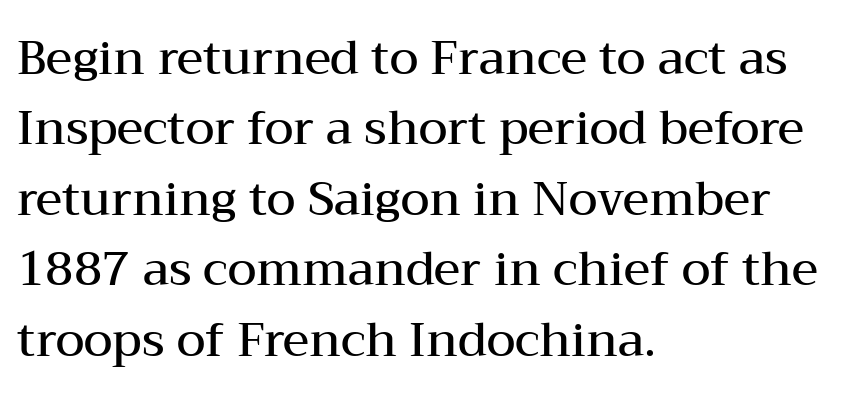
{"serif": "yes", "italic": "no", "bold": "semi", "weight": "semibold", "width": "wide", "stroke_contrast": "medium", "x_height": "medium", "monospaced": "no", "underline": "no", "align": "left", "line_spacing": "normal", "line_spacing_ratio": 1.5, "letter_spacing": "normal", "letter_spacing_em": 0.0, "glyph_px": 47}
